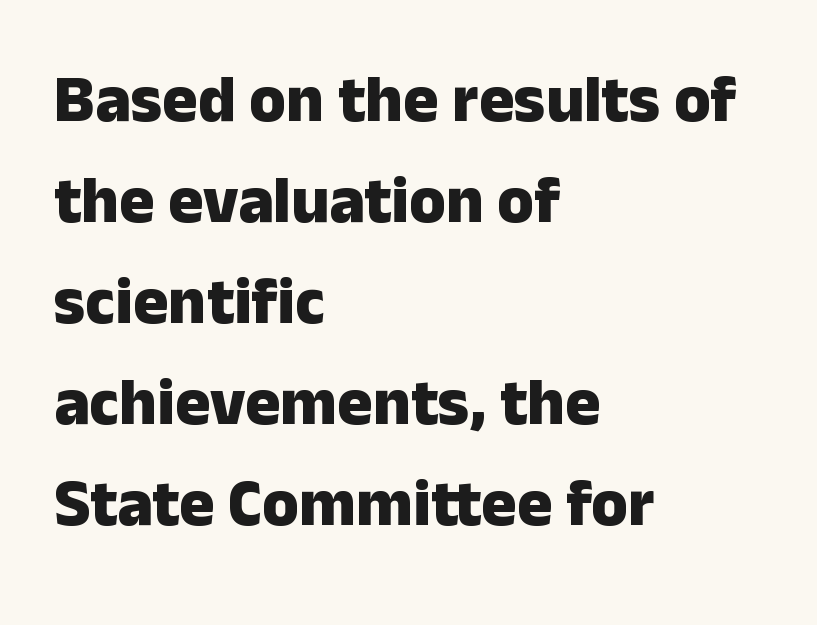
The image shows 66 px heavy sans-serif type, upright; set left-aligned, normal line spacing (1.53x), normal letter spacing, not underlined; low stroke contrast and a medium x-height.
